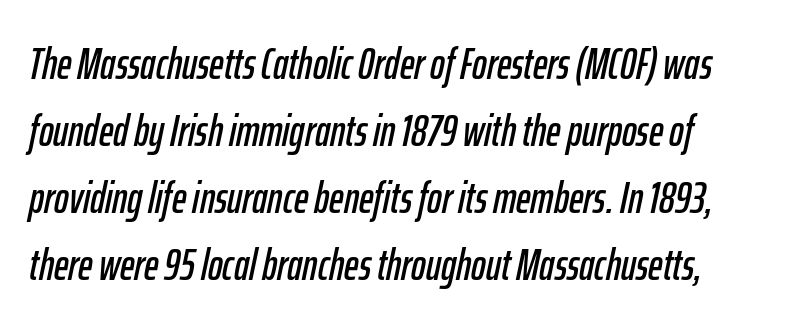
Q: Is the text italic (slanted)? A: Yes, it leans right by about 12 degrees.
Q: Is the text underlined? A: No.
Q: How is the paragraph aligned? A: Left-aligned.
Q: Is the spacing between letters normal or unusually wide? A: Normal.
Q: Is the spacing between lines tight, normal or loose? A: Normal.
Q: Width (condensed, normal, or wide)? A: Condensed.
Q: Stroke contrast? A: Low.
Q: x-height? A: Medium.
Q: Monospaced? A: No.
